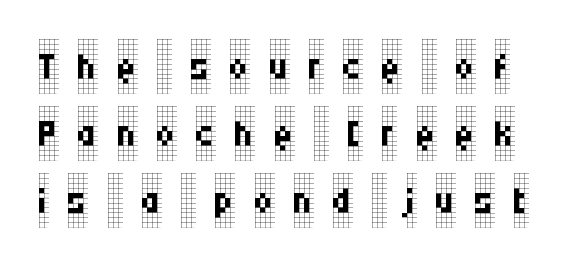
The image shows 55 px regular-weight, condensed serif type, upright; set line spacing 1.22x, unusually wide letter spacing (+0.35 em), not underlined; low stroke contrast and a large x-height.
